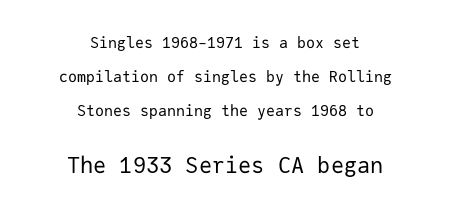
{"italic": "no", "bold": "no", "underline": "no", "align": "center", "line_spacing": "loose", "line_spacing_ratio": 2.26, "letter_spacing": "normal", "letter_spacing_em": 0.0, "larger_block": "second", "size_ratio": 1.47, "glyph_px": 22}
